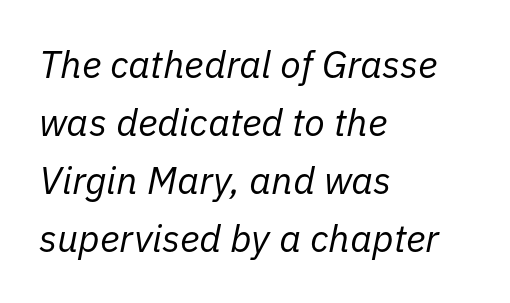
{"italic": "yes", "lean": "right", "slant_degrees": 11, "bold": "no", "weight": "regular", "width": "normal", "stroke_contrast": "low", "x_height": "medium", "monospaced": "no", "underline": "no", "align": "left", "line_spacing": "normal", "line_spacing_ratio": 1.53, "letter_spacing": "normal", "letter_spacing_em": 0.0, "glyph_px": 38}
